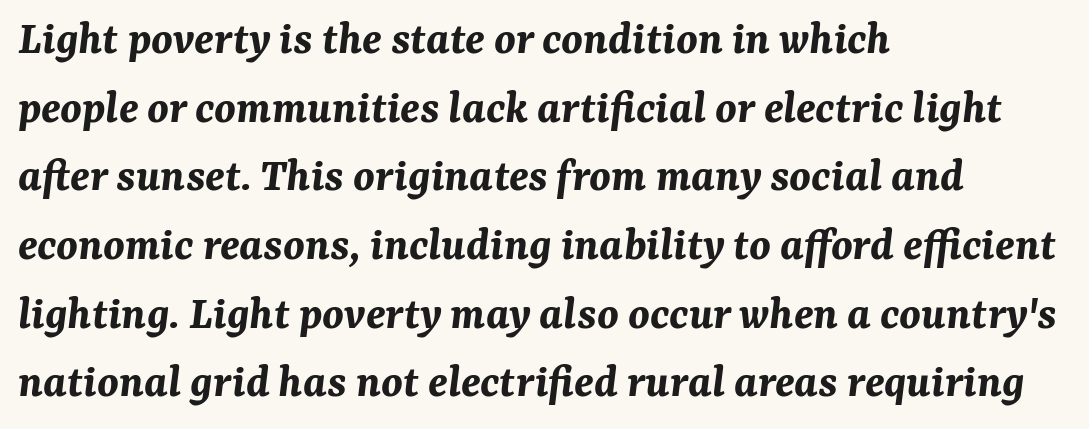
The image shows 48 px bold type, italic (leaning right); set left-aligned, normal line spacing (1.43x), normal letter spacing, not underlined; medium stroke contrast and a medium x-height.
